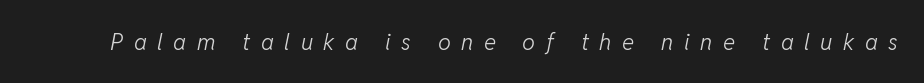
The face used here has a pronounced slope to its letters. Honestly, there is no underline to notice here at all. The letterforms sit at book weight or below. This rendering widens character spacing well past its baseline value.
